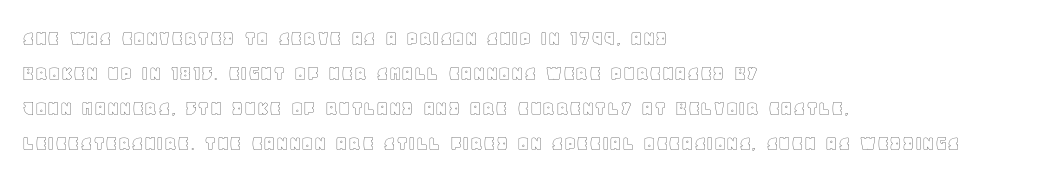
Q: Is the text italic (slanted)? A: No, it is upright.
Q: Is the text underlined? A: No.
Q: How is the paragraph aligned? A: Left-aligned.
Q: Is the spacing between letters normal or unusually wide? A: Normal.
Q: Is the spacing between lines tight, normal or loose? A: Normal.
